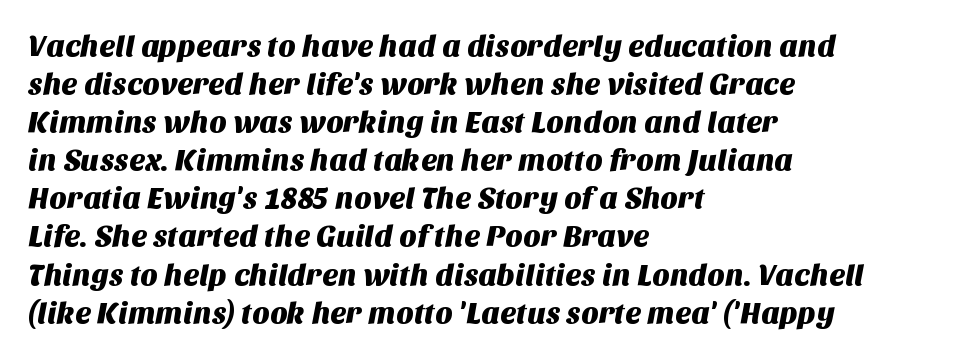
The text was rendered using a sans face with plain stroke endings. Glance below the letters and you will spot only blank space. The letters advance in unequal steps, a hallmark of proportional type. Successive baselines arrive at the customary interval. How are the letters spaced? Ordinarily, with no added tracking.
